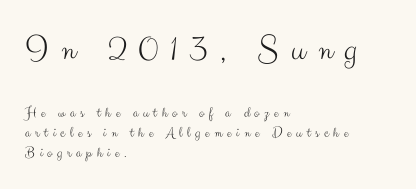
I'd call this a sans setting — the letters go barefoot. This sample has the flowing, uneven cadence of proportional lettering. There is plenty of visible air inserted between adjacent glyphs. Has an underline been added? It has not. Horizontally, the lines are justified to the leading edge only. The first block has been scaled up relative to the second.
